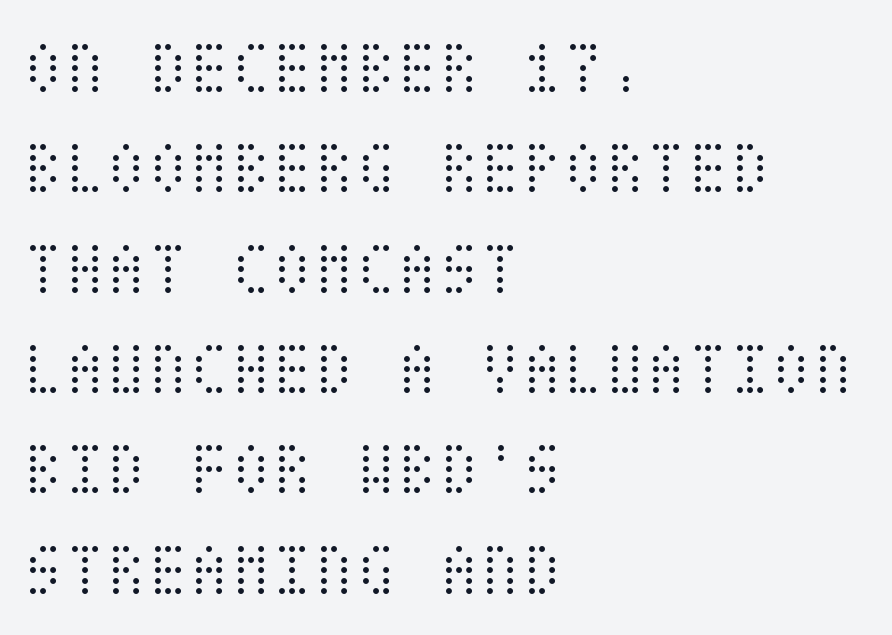
In CSS terms this would be text-align: left. The string is rendered with underlining switched off. Horizontal bands of white between lines are of average thickness. The lettering stays uniformly vertical, giving the passage a roman look. The strokes carry an ordinary text weight at most.
